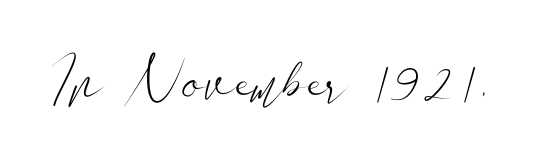
{"serif": "no", "bold": "no", "weight": "light", "width": "wide", "stroke_contrast": "low", "x_height": "small", "monospaced": "no", "underline": "no", "letter_spacing": "normal", "letter_spacing_em": 0.0, "glyph_px": 57}
